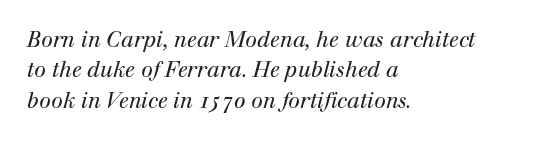
The image shows 21 px text type, italic (leaning right); set left-aligned, normal line spacing (1.45x), normal letter spacing, not underlined.
